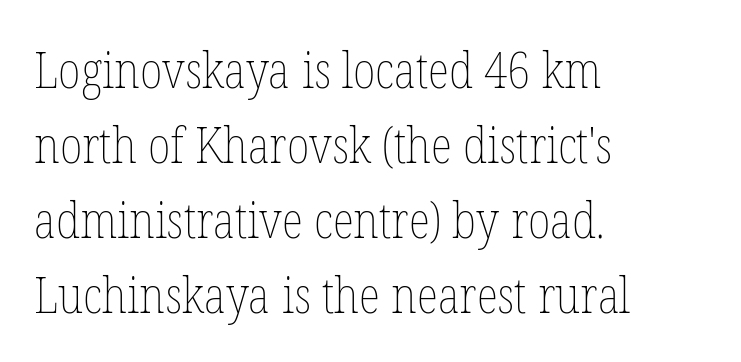
Q: Is the text bold? A: No.
Q: Is the text italic (slanted)? A: No, it is upright.
Q: Is the text underlined? A: No.
Q: How is the paragraph aligned? A: Left-aligned.
Q: Is the spacing between letters normal or unusually wide? A: Normal.
Q: Is the spacing between lines tight, normal or loose? A: Normal.
Q: Width (condensed, normal, or wide)? A: Condensed.
Q: Stroke contrast? A: Low.
Q: x-height? A: Medium.
Q: Monospaced? A: No.
